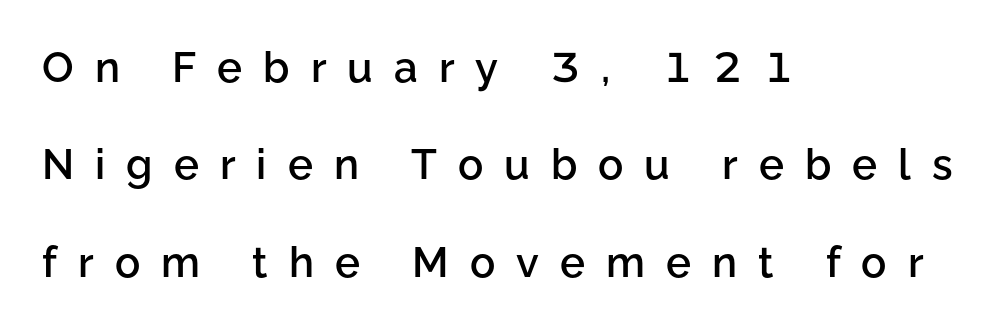
{"serif": "no", "italic": "no", "bold": "semi", "weight": "semibold", "width": "normal", "stroke_contrast": "low", "x_height": "medium", "monospaced": "no", "underline": "no", "align": "left", "line_spacing": "loose", "line_spacing_ratio": 2.32, "letter_spacing": "wide", "letter_spacing_em": 0.5, "glyph_px": 42}
